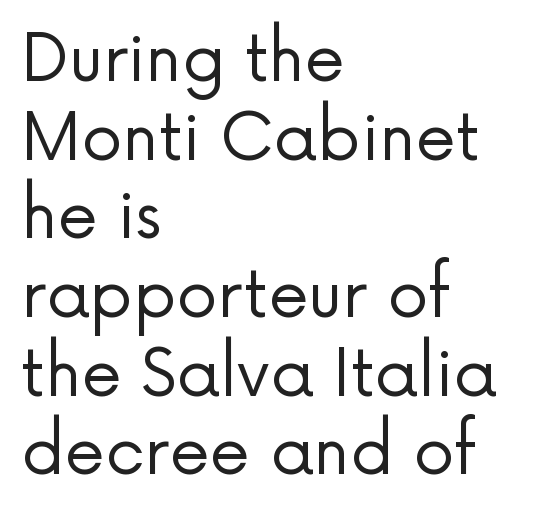
Q: Is the text bold? A: No.
Q: Is the text italic (slanted)? A: No, it is upright.
Q: Is the typeface a serif or a sans-serif typeface? A: Sans-serif.
Q: Is the text underlined? A: No.
Q: How is the paragraph aligned? A: Left-aligned.
Q: Is the spacing between letters normal or unusually wide? A: Normal.
Q: Width (condensed, normal, or wide)? A: Normal.
Q: Stroke contrast? A: Low.
Q: x-height? A: Medium.
Q: Monospaced? A: No.
